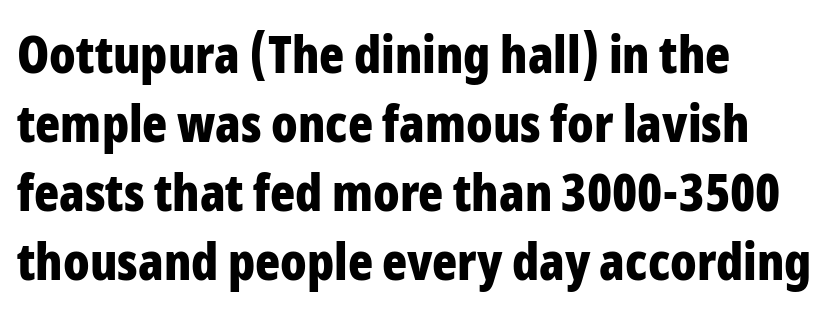
The image shows 52 px bold, condensed sans-serif type, upright; set left-aligned, normal line spacing (1.33x), normal letter spacing, not underlined; low stroke contrast and a medium x-height.
